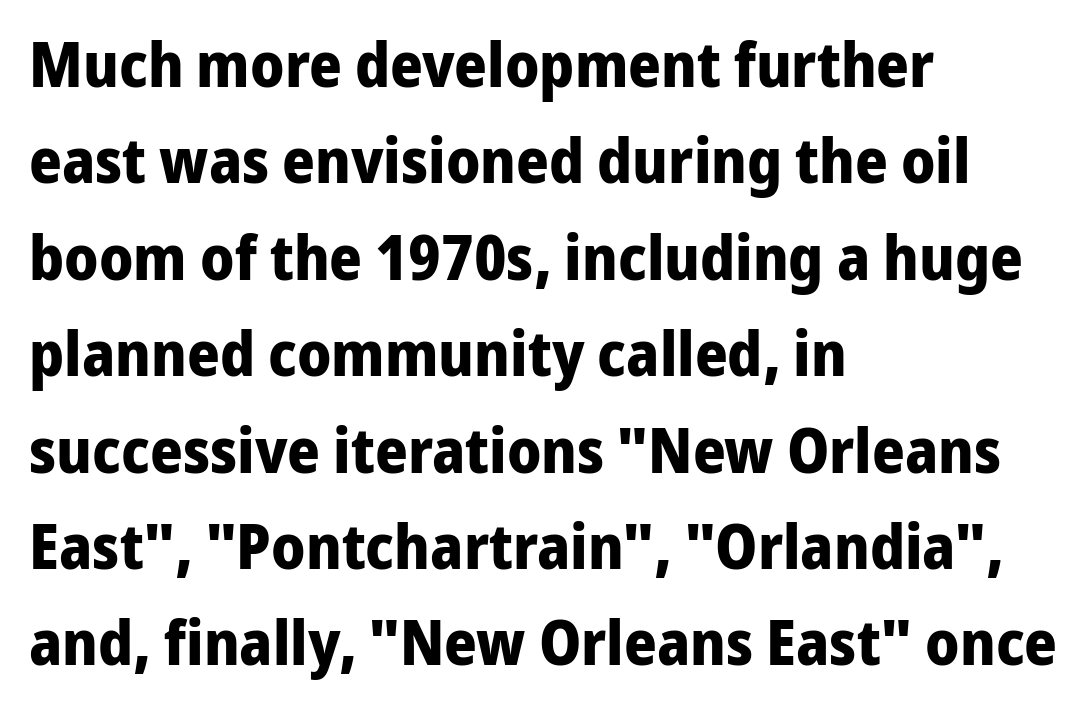
{"serif": "no", "italic": "no", "bold": "yes", "weight": "bold", "width": "normal", "stroke_contrast": "low", "x_height": "medium", "monospaced": "no", "underline": "no", "align": "left", "line_spacing": "normal", "line_spacing_ratio": 1.53, "letter_spacing": "normal", "letter_spacing_em": 0.0, "glyph_px": 63}
